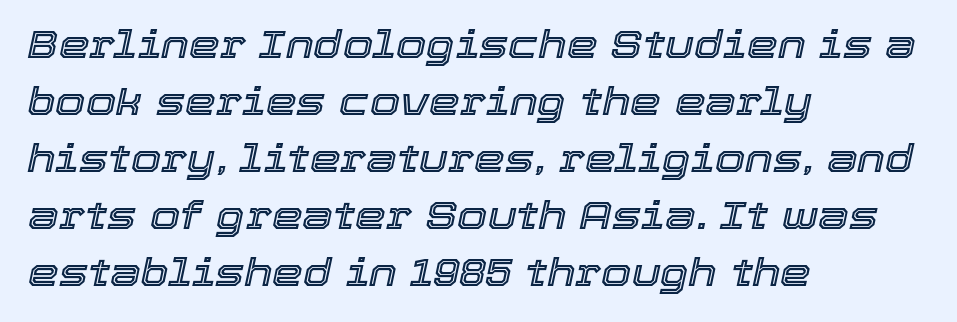
{"italic": "yes", "lean": "right", "slant_degrees": 12, "width": "normal", "x_height": "medium", "monospaced": "no", "underline": "no", "align": "left", "line_spacing": "normal", "line_spacing_ratio": 1.46, "letter_spacing": "normal", "letter_spacing_em": 0.0, "glyph_px": 39}
